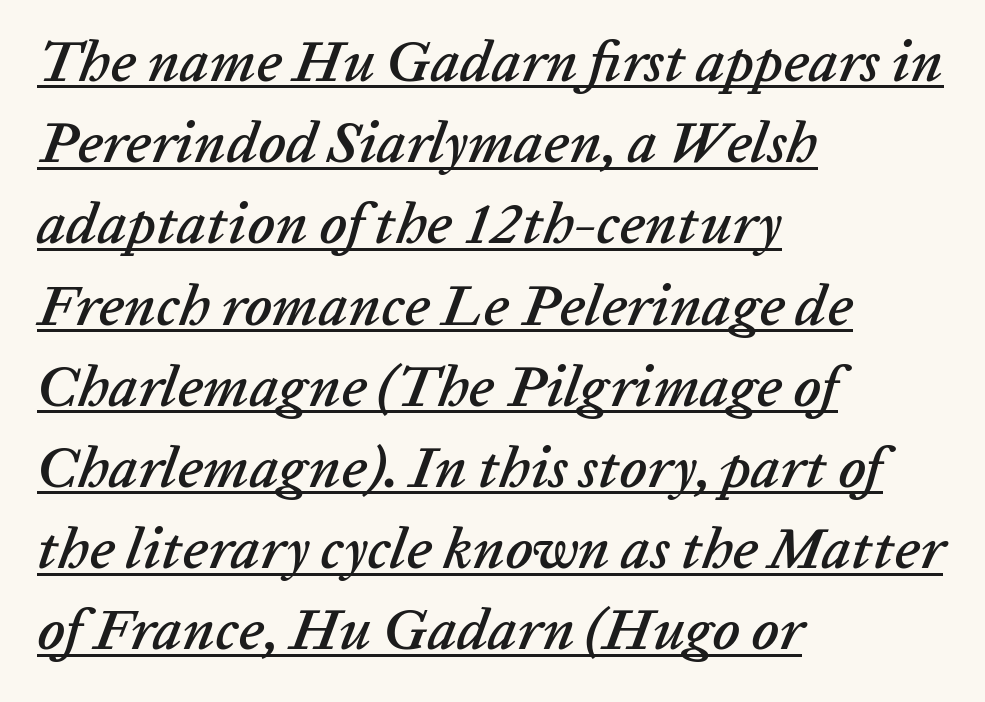
Q: Is the text italic (slanted)? A: Yes, it leans right by about 20 degrees.
Q: Is the text underlined? A: Yes.
Q: How is the paragraph aligned? A: Left-aligned.
Q: Is the spacing between letters normal or unusually wide? A: Normal.
Q: Is the spacing between lines tight, normal or loose? A: Normal.
Q: Width (condensed, normal, or wide)? A: Normal.
Q: Stroke contrast? A: Low.
Q: x-height? A: Medium.
Q: Monospaced? A: No.
